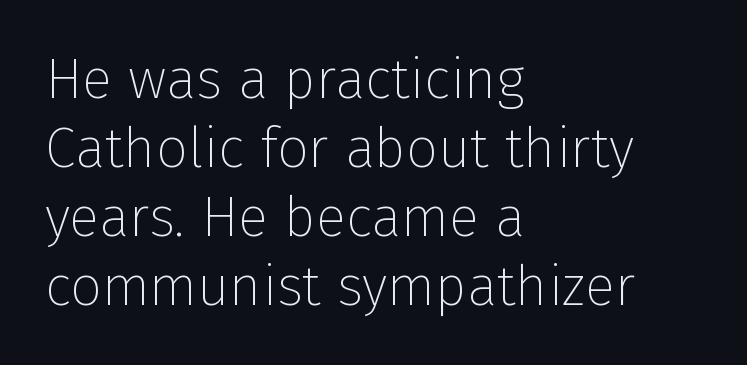
Q: Is the text bold? A: No.
Q: Is the text italic (slanted)? A: No, it is upright.
Q: Is the typeface a serif or a sans-serif typeface? A: Sans-serif.
Q: Is the text underlined? A: No.
Q: How is the paragraph aligned? A: Left-aligned.
Q: Is the spacing between letters normal or unusually wide? A: Normal.
Q: Width (condensed, normal, or wide)? A: Normal.
Q: Stroke contrast? A: Low.
Q: x-height? A: Medium.
Q: Monospaced? A: No.
